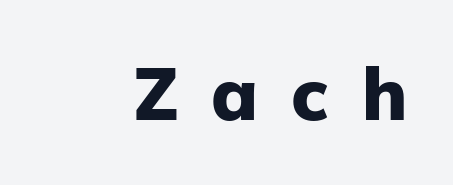
{"serif": "no", "italic": "no", "bold": "yes", "weight": "heavy", "width": "normal", "stroke_contrast": "low", "x_height": "medium", "monospaced": "no", "underline": "no", "letter_spacing": "wide", "letter_spacing_em": 0.45, "glyph_px": 73}
